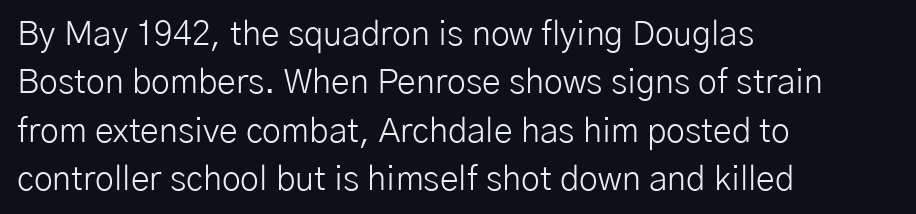
The letters advance in unequal steps, a hallmark of proportional type. Nope, no serifs anywhere on these letters. The letters sit at their default tracking, neither squeezed nor spread. Visually the block forms a straight wall on the left and a jagged coastline on the right. No italicization has been applied; the sample stays upright.
